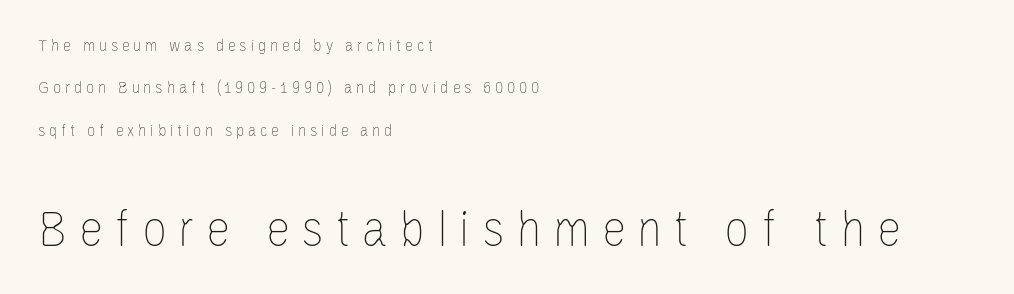
Regarding leading, the lines here are spaced well apart. The lines in this sample share a left origin and differ only in where they stop. Here the second block reads like a headline and the first like body copy. Italic: no, the glyphs are upright roman. Counters stay open thanks to moderate or lighter strokes. Observe the wide spacing: letters keep a clear distance from each other.
